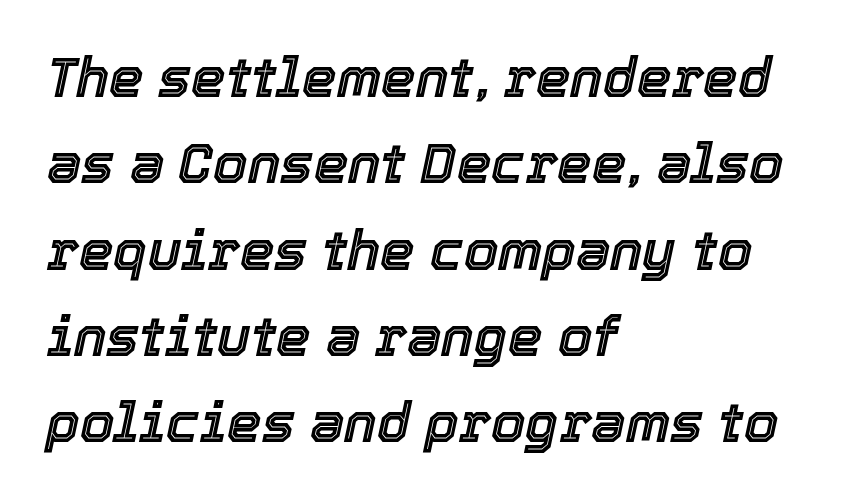
The image shows 55 px text type, italic (leaning right); set left-aligned, normal line spacing (1.57x), normal letter spacing, not underlined; a medium x-height.
